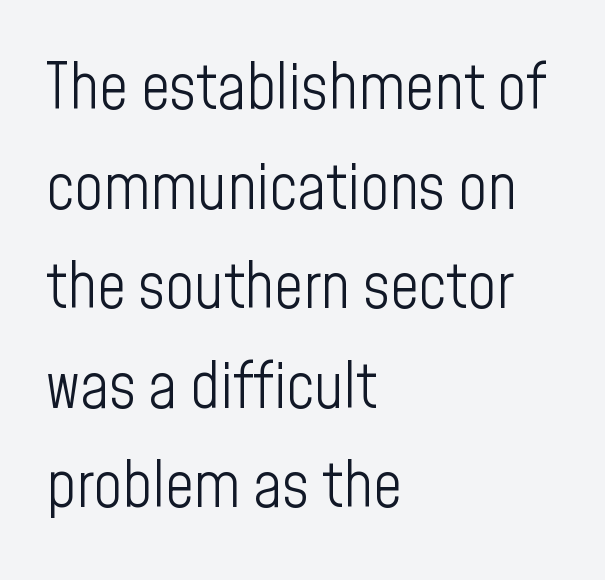
Letters rest on an invisible, unmarked baseline. A student would call this left alignment; a typographer would say flush left, rag right. The type sits square on the baseline with zero lean. Characters follow at the spacing the type designer built in.
